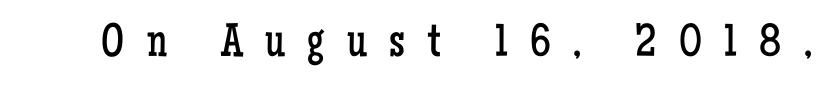
Q: Is the text bold? A: No.
Q: Is the text italic (slanted)? A: No, it is upright.
Q: Is the typeface a serif or a sans-serif typeface? A: Serif.
Q: Is the text underlined? A: No.
Q: Is the spacing between letters normal or unusually wide? A: Unusually wide.
Q: Width (condensed, normal, or wide)? A: Condensed.
Q: Stroke contrast? A: Low.
Q: x-height? A: Medium.
Q: Monospaced? A: No.
